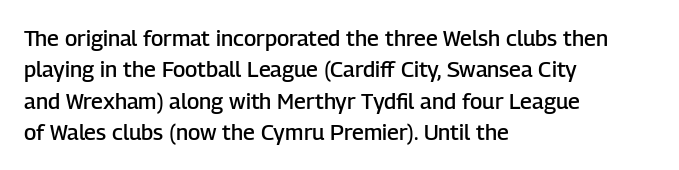
Q: Is the text bold? A: Semi-bold.
Q: Is the text italic (slanted)? A: No, it is upright.
Q: Is the text underlined? A: No.
Q: How is the paragraph aligned? A: Left-aligned.
Q: Is the spacing between letters normal or unusually wide? A: Normal.
Q: Is the spacing between lines tight, normal or loose? A: Normal.
